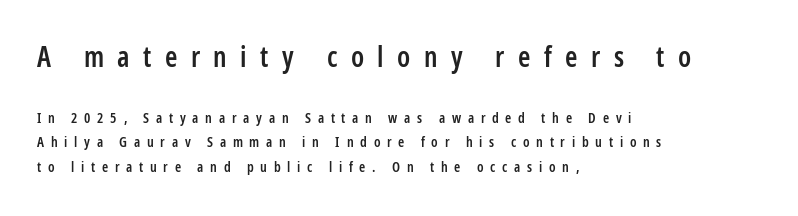
Teacher's note: observe the even left margin — that is flush-left alignment. Serif or sans? Sans — the stroke terminals are bare. The font's upright variant was chosen for this text. Is this a fixed-width face? No — the glyphs have proportional, varying widths. Character size in the leading block exceeds that of the trailing block.
